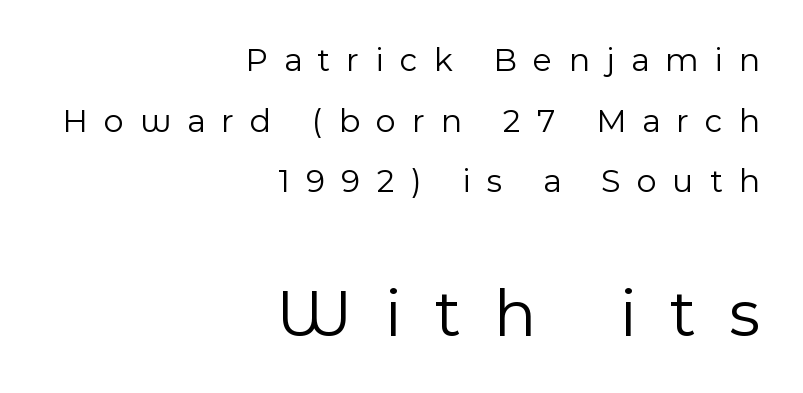
The image shows 69 px light sans-serif type, upright; set right-aligned, line spacing 1.78x, unusually wide letter spacing (+0.48 em), not underlined; the second (bottom) block is 2.03x larger; a medium x-height.
